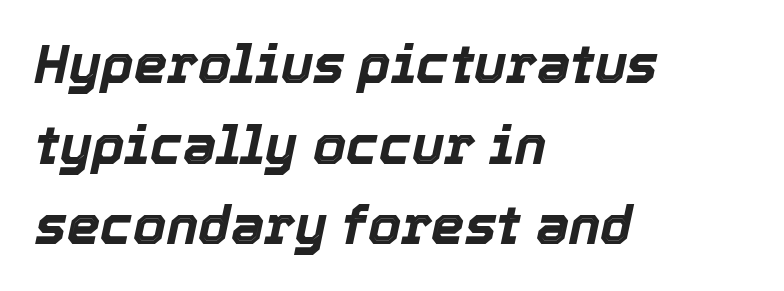
Q: Is the text bold? A: Yes.
Q: Is the text italic (slanted)? A: Yes, it leans right by about 12 degrees.
Q: Is the text underlined? A: No.
Q: How is the paragraph aligned? A: Left-aligned.
Q: Is the spacing between letters normal or unusually wide? A: Normal.
Q: Is the spacing between lines tight, normal or loose? A: Normal.
Q: Width (condensed, normal, or wide)? A: Normal.
Q: x-height? A: Medium.
Q: Monospaced? A: No.
